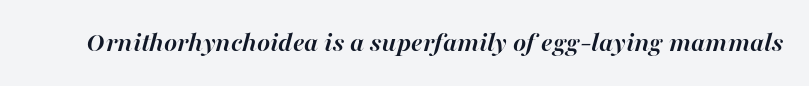
The image shows 28 px semibold type, italic (leaning right); set normal letter spacing, not underlined; high stroke contrast and a medium x-height.
